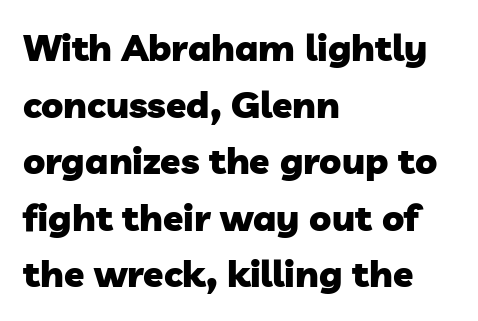
{"serif": "no", "bold": "yes", "weight": "heavy", "width": "normal", "stroke_contrast": "low", "x_height": "medium", "monospaced": "no", "underline": "no", "align": "left", "line_spacing": "normal", "line_spacing_ratio": 1.53, "letter_spacing": "normal", "letter_spacing_em": 0.0, "glyph_px": 37}
